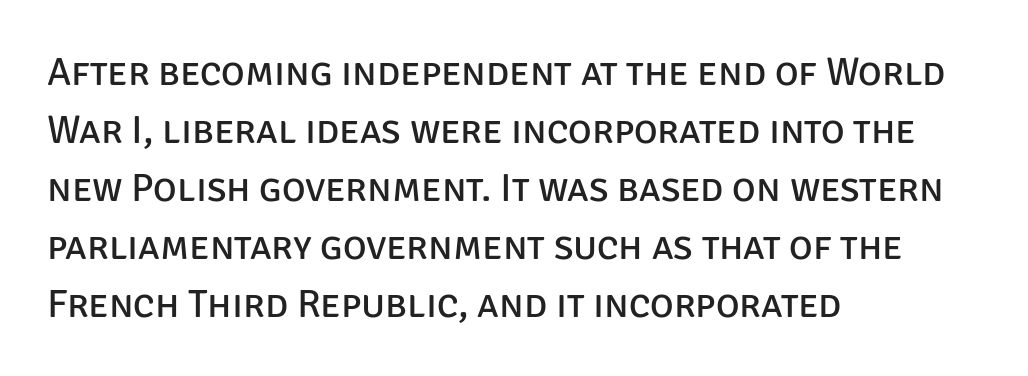
The image shows 40 px regular-weight sans-serif type, upright; set left-aligned, normal line spacing (1.45x), normal letter spacing, not underlined; low stroke contrast and a large x-height.
